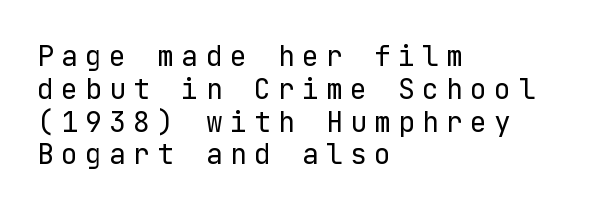
{"serif": "no", "italic": "no", "bold": "no", "weight": "regular", "width": "normal", "stroke_contrast": "low", "x_height": "medium", "underline": "no", "align": "left", "line_spacing_ratio": 1.17, "letter_spacing": "wide", "letter_spacing_em": 0.26, "glyph_px": 28}
